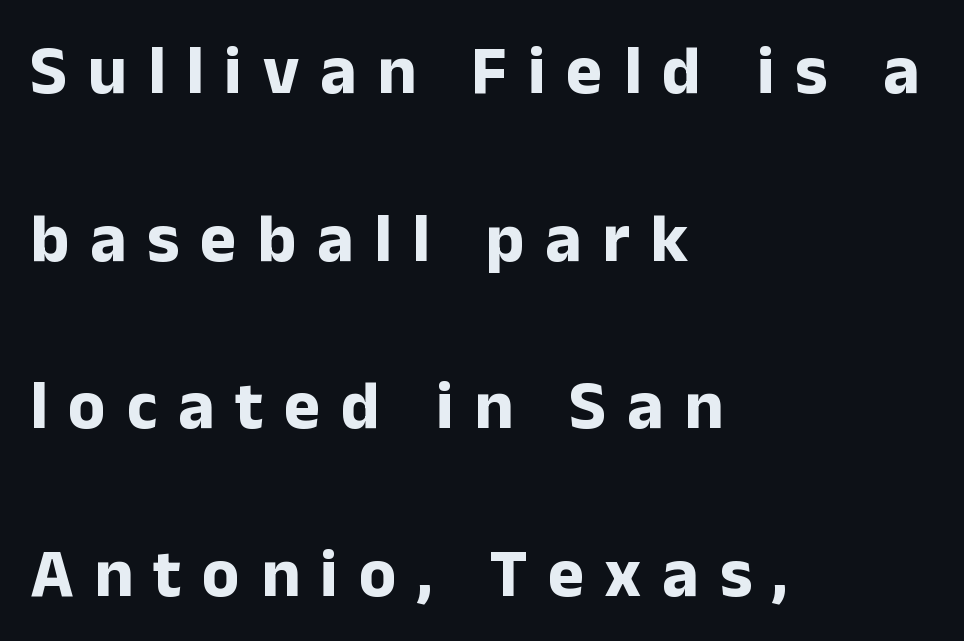
This block would shrink considerably if given ordinary leading; it's expanded now. Italic: no, the glyphs are upright roman. A typesetter would call this proportional, since set widths differ per character. Anything drawn beneath the words? Only blank space.
